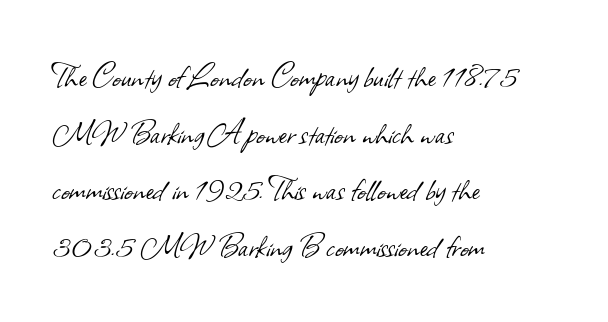
Line starts are locked; line ends wander. The font sits on the lighter half of the weight spectrum, regular included. Normally led — the rows are evenly, conventionally spaced. Note the varied advance widths — an 'i' is clearly narrower than an 'm'. Here the glyphs are tracked normally, forming tight word shapes.
